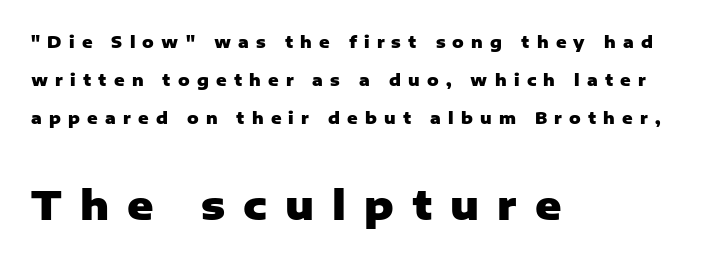
The image shows 40 px heavy sans-serif type, upright; set left-aligned, loose line spacing (2.39x), unusually wide letter spacing (+0.45 em), not underlined; the second (bottom) block is 2.5x larger; low stroke contrast and a medium x-height.
